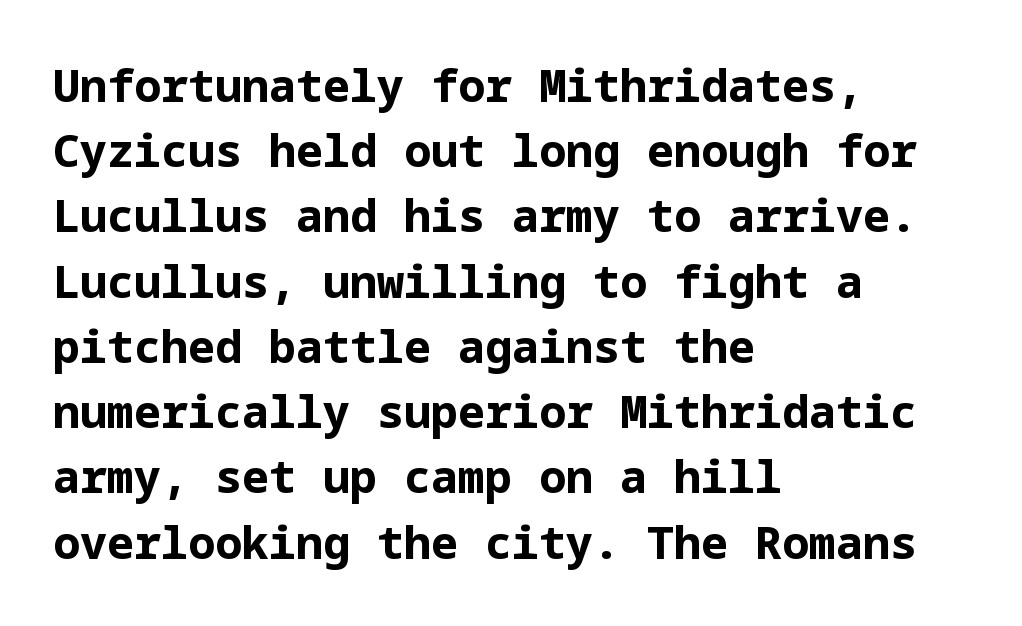
{"serif": "no", "italic": "no", "bold": "yes", "weight": "bold", "width": "normal", "stroke_contrast": "low", "x_height": "medium", "underline": "no", "align": "left", "line_spacing": "normal", "line_spacing_ratio": 1.45, "letter_spacing": "normal", "letter_spacing_em": 0.0, "glyph_px": 45}
